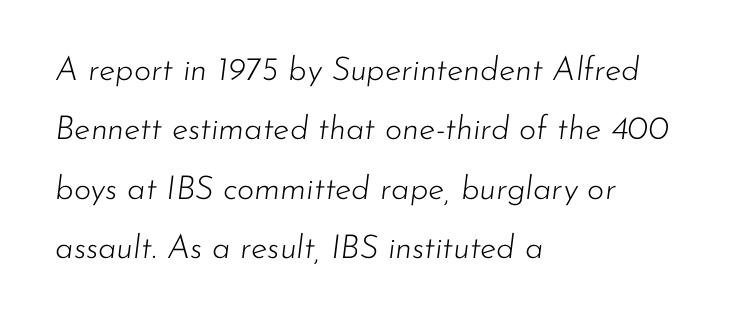
Q: Is the text bold? A: No.
Q: Is the text italic (slanted)? A: Yes, it leans right by about 7 degrees.
Q: Is the text underlined? A: No.
Q: How is the paragraph aligned? A: Left-aligned.
Q: Is the spacing between letters normal or unusually wide? A: Normal.
Q: Width (condensed, normal, or wide)? A: Normal.
Q: Stroke contrast? A: Low.
Q: x-height? A: Small.
Q: Monospaced? A: No.
